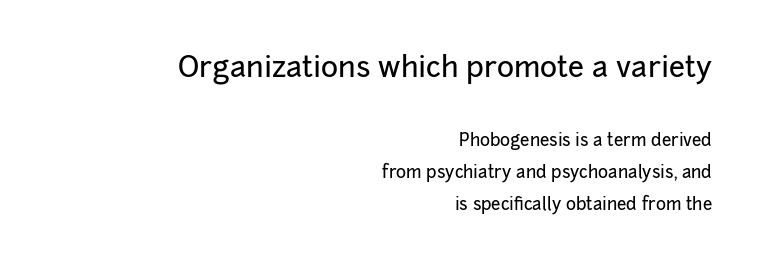
{"serif": "no", "italic": "no", "width": "normal", "stroke_contrast": "low", "x_height": "medium", "monospaced": "no", "underline": "no", "align": "right", "line_spacing_ratio": 1.89, "letter_spacing": "normal", "letter_spacing_em": 0.0, "larger_block": "first", "size_ratio": 1.71, "glyph_px": 29}
